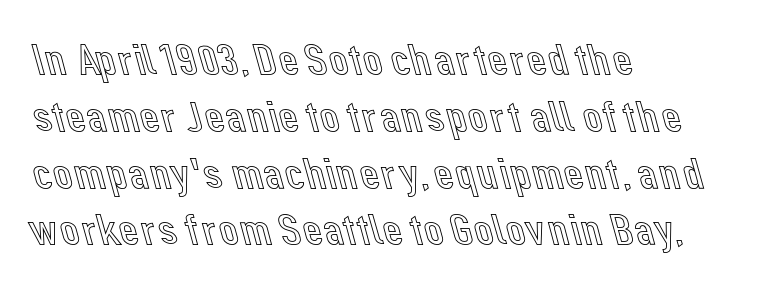
Line spacing here is normal. Lines of text with bare space underneath. A typesetter would call this proportional, since set widths differ per character. Here the glyphs are tracked normally, forming tight word shapes.
